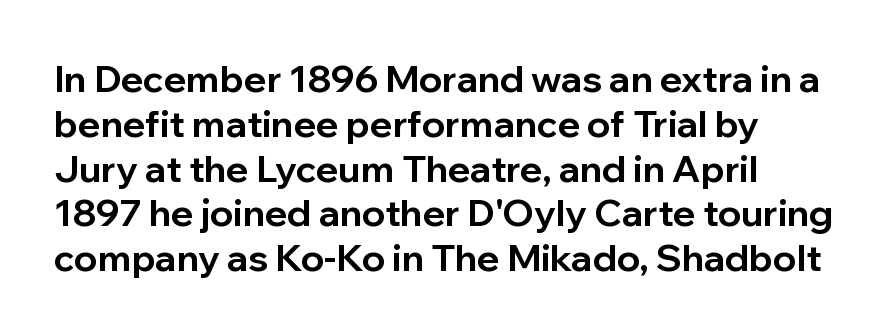
The image shows 37 px bold sans-serif type, upright; set left-aligned, line spacing 1.21x, normal letter spacing, not underlined; low stroke contrast and a medium x-height.
